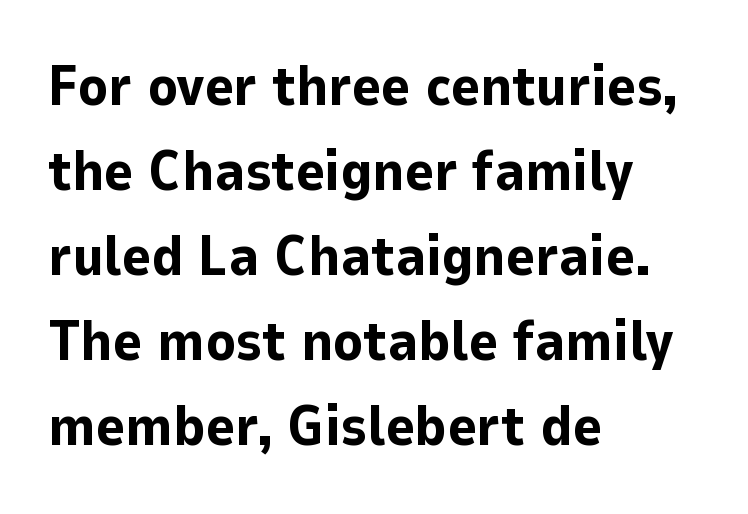
The image shows 56 px bold sans-serif type, upright; set left-aligned, normal line spacing (1.52x), normal letter spacing, not underlined; low stroke contrast and a medium x-height.
